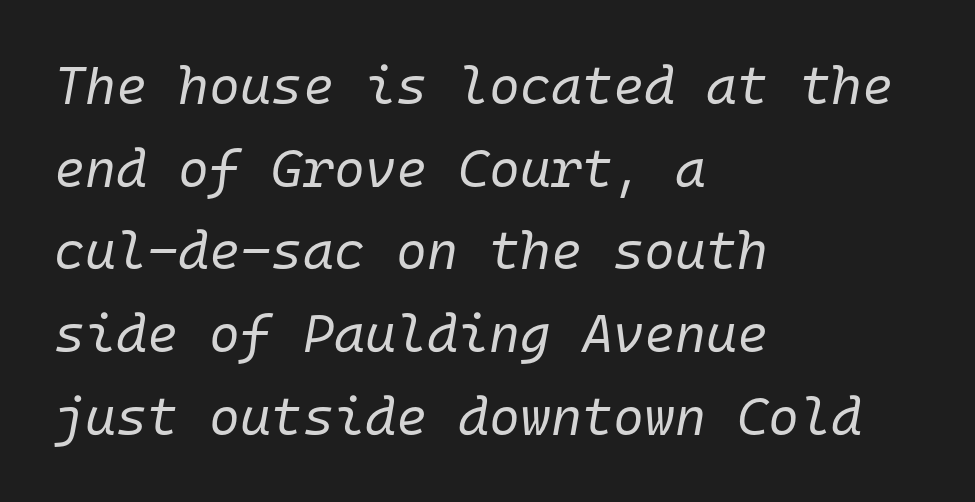
The image shows 53 px regular-weight type, italic (leaning right), monospaced; set left-aligned, normal line spacing (1.56x), normal letter spacing, not underlined; low stroke contrast and a medium x-height.
